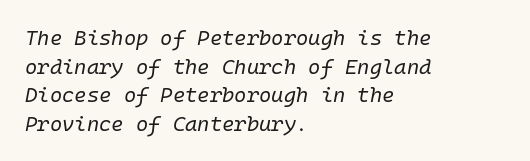
These lines sit exactly where default settings would place them. If you drew a line through each stem, it would be angled. The horizontal fit of the characters is conventional and even. A student would call this left alignment; a typographer would say flush left, rag right. Quick note: underline off.
